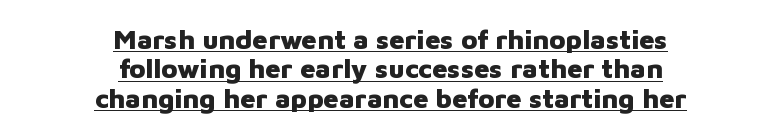
Q: Is the text bold? A: Yes.
Q: Is the text italic (slanted)? A: No, it is upright.
Q: Is the text underlined? A: Yes.
Q: How is the paragraph aligned? A: Centered.
Q: Is the spacing between letters normal or unusually wide? A: Normal.
Q: Is the spacing between lines tight, normal or loose? A: Tight.
